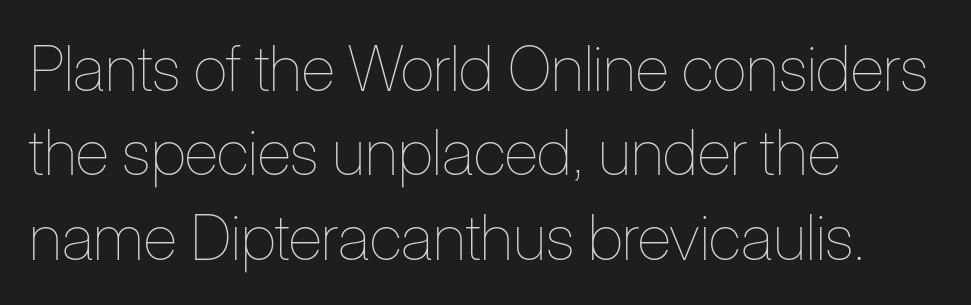
{"italic": "no", "bold": "no", "weight": "thin", "width": "condensed", "stroke_contrast": "low", "x_height": "medium", "monospaced": "no", "underline": "no", "align": "left", "line_spacing": "normal", "line_spacing_ratio": 1.34, "letter_spacing": "normal", "letter_spacing_em": 0.0, "glyph_px": 63}
